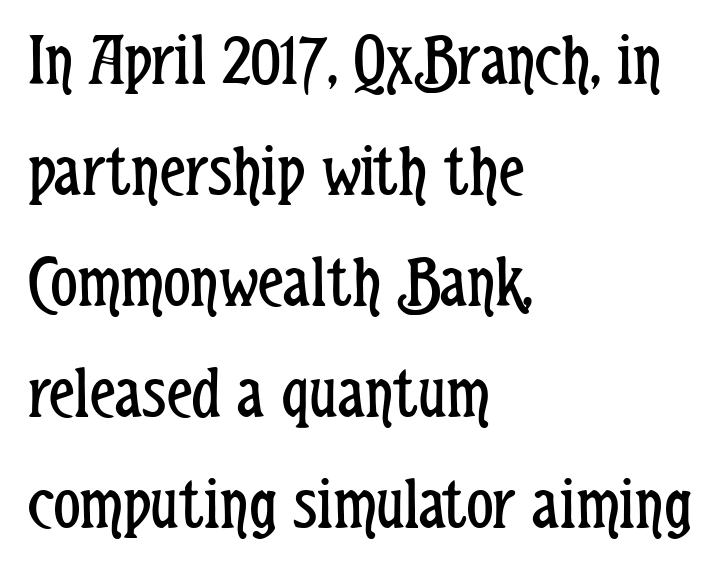
The image shows 74 px regular-weight, condensed sans-serif type, upright; set left-aligned, normal line spacing (1.5x), normal letter spacing, not underlined; low stroke contrast and a medium x-height.
